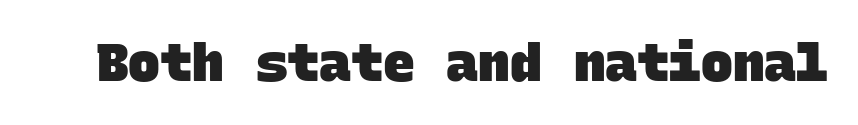
Unlike a traditional serif, this face leaves its strokes unadorned. The face used here is monospaced, like something from a code editor. Quick note: underline off. In terms of weight, the rendering is a true, heavy bold. Does extra space separate the letters? No, they use regular spacing.
